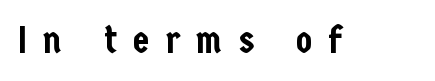
The image shows 38 px condensed sans-serif type, upright; set unusually wide letter spacing (+0.42 em), not underlined; low stroke contrast and a medium x-height.
